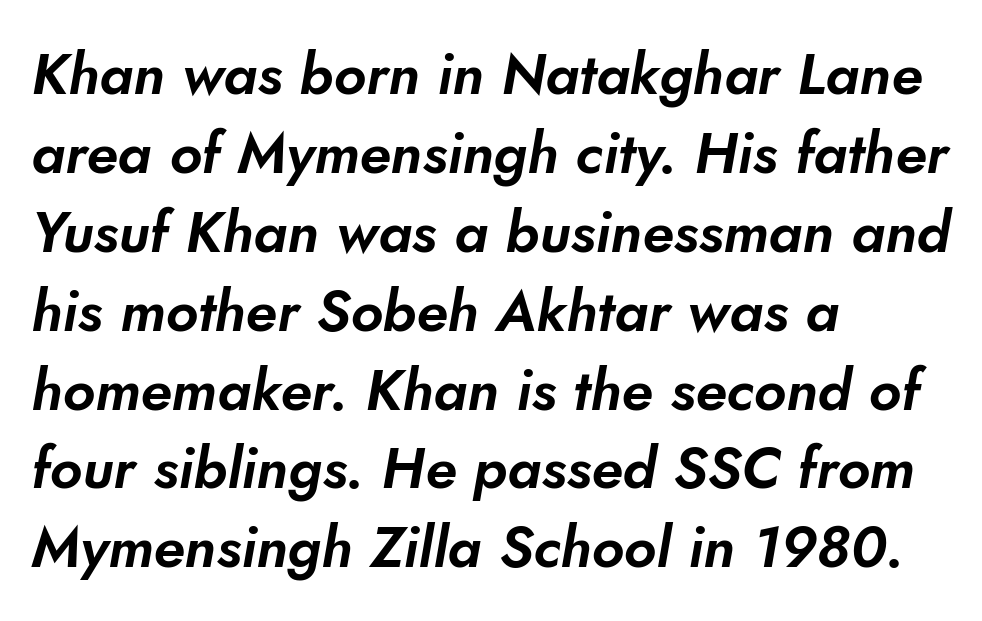
{"serif": "no", "width": "normal", "stroke_contrast": "low", "x_height": "small", "monospaced": "no", "underline": "no", "align": "left", "line_spacing": "normal", "line_spacing_ratio": 1.36, "letter_spacing": "normal", "letter_spacing_em": 0.0, "glyph_px": 58}
